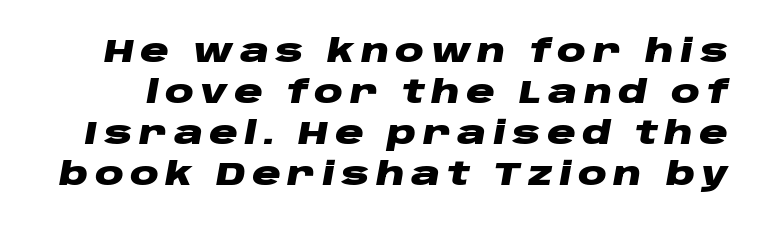
{"italic": "yes", "lean": "right", "slant_degrees": 10, "bold": "yes", "weight": "heavy", "width": "wide", "stroke_contrast": "low", "x_height": "large", "monospaced": "no", "underline": "no", "line_spacing": "normal", "line_spacing_ratio": 1.28, "letter_spacing": "wide", "letter_spacing_em": 0.2, "glyph_px": 32}
